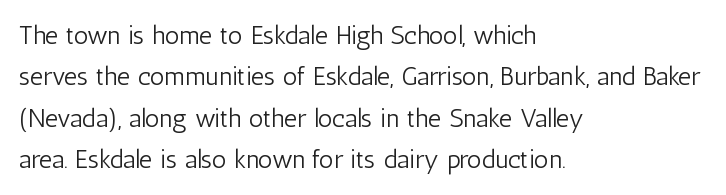
Each stroke keeps to a modest, everyday thickness or less. Whoever set this chose a conventional vertical rhythm. Caption: multi-line text, flush left, ragged right. Underlining? Definitely not there.
